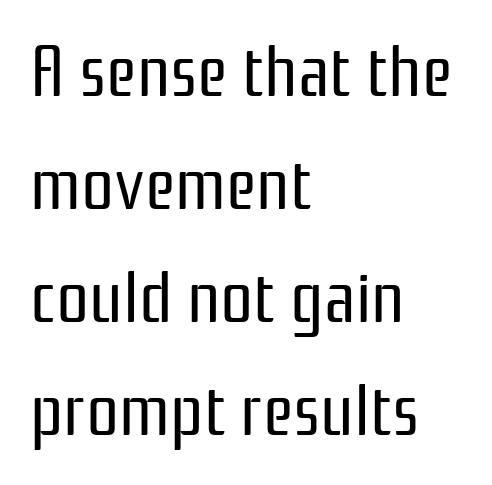
Grotesque or geometric, the face here clearly has no serifs. Nothing unusual about the tracking: characters are spaced as the font intends. The letters stand straight up with perfectly vertical stems. Vertical spacing — default. This sample has the flowing, uneven cadence of proportional lettering.
